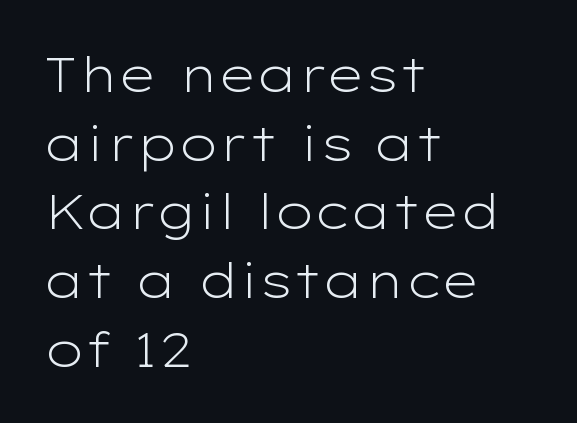
The typography opts for an upright posture over an oblique one. No letter is thick-stroked: the sample isn't bold. Unlike a traditional serif, this face leaves its strokes unadorned. If you drew a ruler down the left edge, every line would touch it. The passage shown is typed in a proportional face where columns would drift. Each row of text sits above clean, open space.
